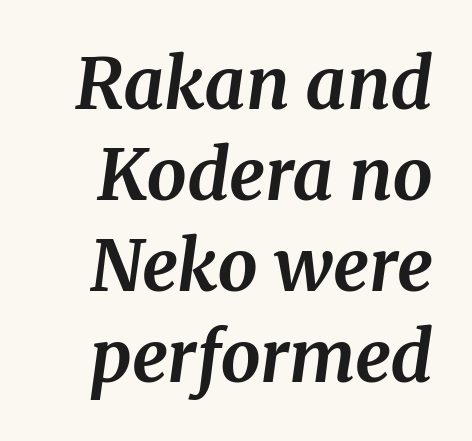
Q: Is the text bold? A: Yes.
Q: Is the text italic (slanted)? A: Yes, it leans right by about 8 degrees.
Q: Is the typeface a serif or a sans-serif typeface? A: Serif.
Q: Is the text underlined? A: No.
Q: Is the spacing between letters normal or unusually wide? A: Normal.
Q: Is the spacing between lines tight, normal or loose? A: Normal.
Q: Width (condensed, normal, or wide)? A: Normal.
Q: Stroke contrast? A: Medium.
Q: x-height? A: Medium.
Q: Monospaced? A: No.
